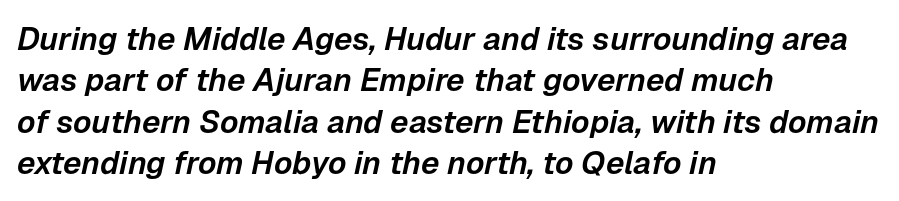
{"italic": "yes", "lean": "right", "slant_degrees": 12, "width": "normal", "stroke_contrast": "low", "x_height": "medium", "monospaced": "no", "underline": "no", "align": "left", "line_spacing": "normal", "line_spacing_ratio": 1.29, "letter_spacing": "normal", "letter_spacing_em": 0.0, "glyph_px": 32}
